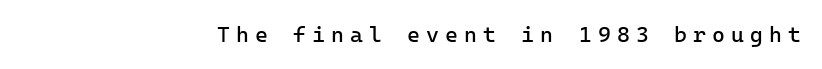
{"italic": "no", "bold": "no", "underline": "no", "align": "right", "letter_spacing": "wide", "letter_spacing_em": 0.28, "glyph_px": 22}
